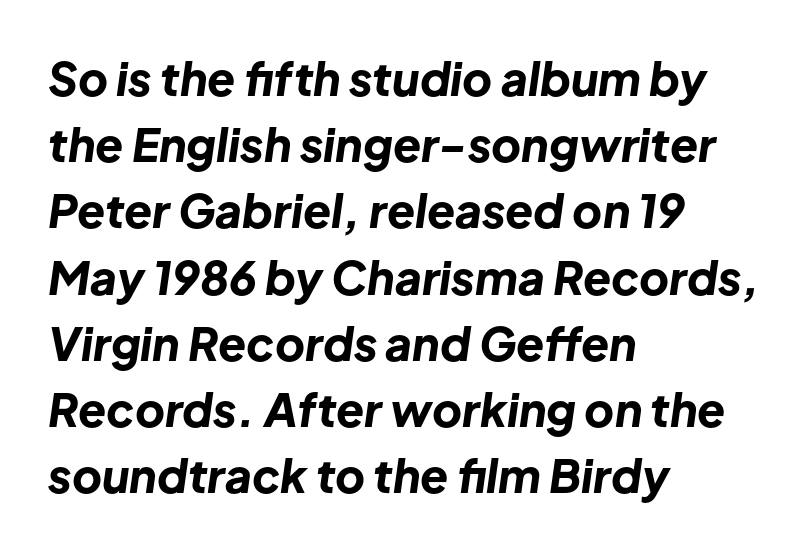
{"italic": "yes", "lean": "right", "slant_degrees": 8, "bold": "yes", "weight": "bold", "width": "normal", "stroke_contrast": "low", "x_height": "medium", "monospaced": "no", "underline": "no", "align": "left", "line_spacing": "normal", "line_spacing_ratio": 1.44, "letter_spacing": "normal", "letter_spacing_em": 0.0, "glyph_px": 46}
